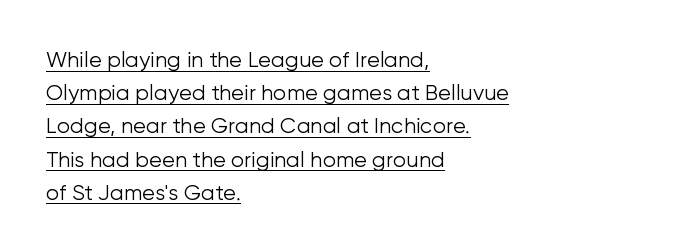
{"italic": "no", "bold": "no", "underline": "yes", "align": "left", "line_spacing": "normal", "line_spacing_ratio": 1.58, "letter_spacing": "normal", "letter_spacing_em": 0.0, "glyph_px": 21}
